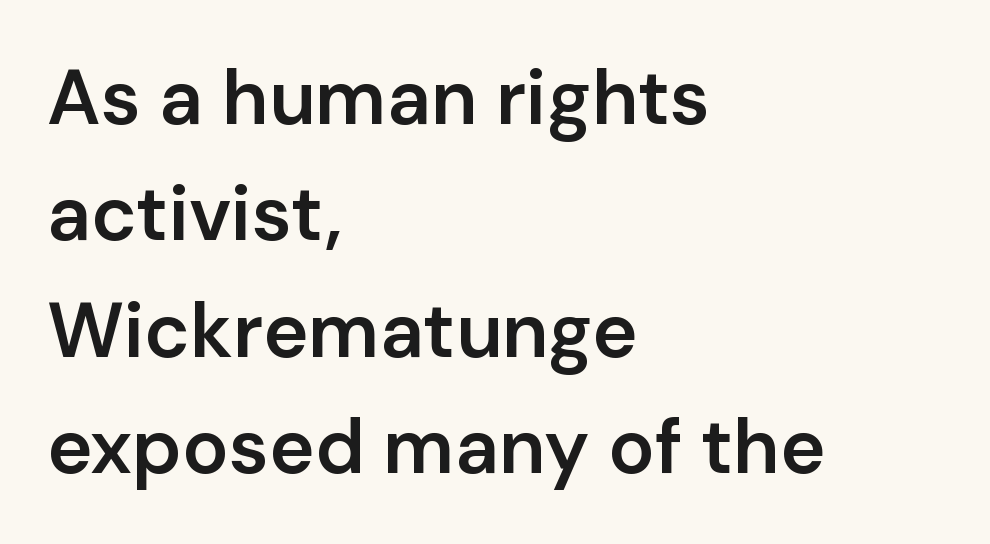
The designer went with a sans here, leaving each stem footless. Proportional: the letters do not fall into vertical columns. Every letter is mildly thick-stroked: semibold rather than bold. This sample is left-justified, so line endings fall wherever the words run out.
